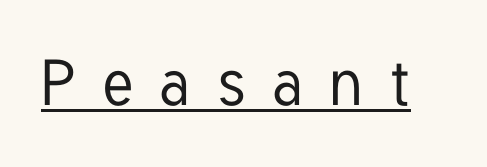
Observe the absence of serifs on each vertical stroke in this sample. A continuous stroke trails under the words, as in a hyperlink. The axis of the letterforms is exactly vertical. There is plenty of visible air inserted between adjacent glyphs.
